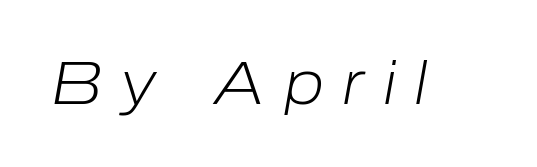
The rendering inserts visible extra space after every character. Underline: absent. The whole block is typeset with a tilt. You could not count columns in this text — the font is proportionally spaced. Stems and bowls with no extra thickness — not bold.
